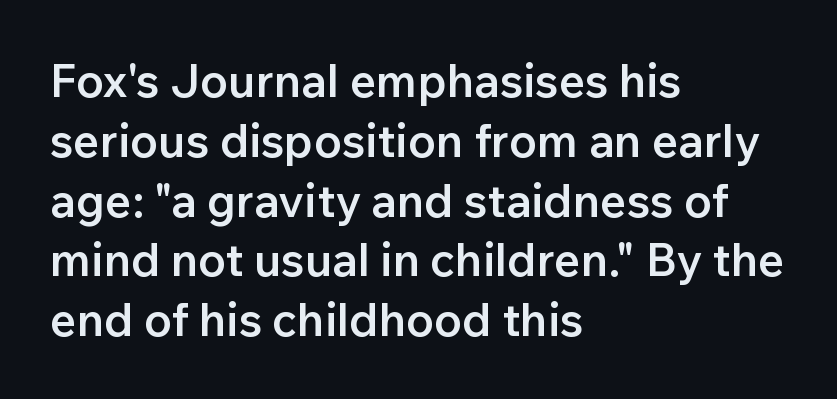
Q: Is the text bold? A: Semi-bold.
Q: Is the text italic (slanted)? A: No, it is upright.
Q: Is the typeface a serif or a sans-serif typeface? A: Sans-serif.
Q: Is the text underlined? A: No.
Q: How is the paragraph aligned? A: Left-aligned.
Q: Is the spacing between letters normal or unusually wide? A: Normal.
Q: Is the spacing between lines tight, normal or loose? A: Normal.
Q: Width (condensed, normal, or wide)? A: Normal.
Q: Stroke contrast? A: Low.
Q: x-height? A: Medium.
Q: Monospaced? A: No.
